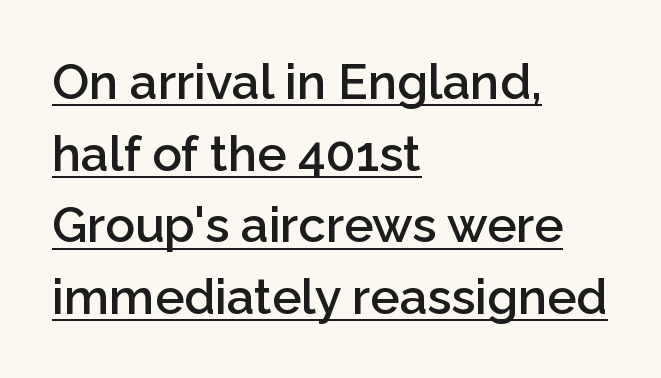
The face used here is proportionally spaced, like ordinary book or web type. The horizontal fit of the characters is conventional and even. No feet cap the strokes, marking this as sans-serif type. Honestly, the row spacing looks completely unremarkable. Notice how a bar underscores the lettering throughout.
